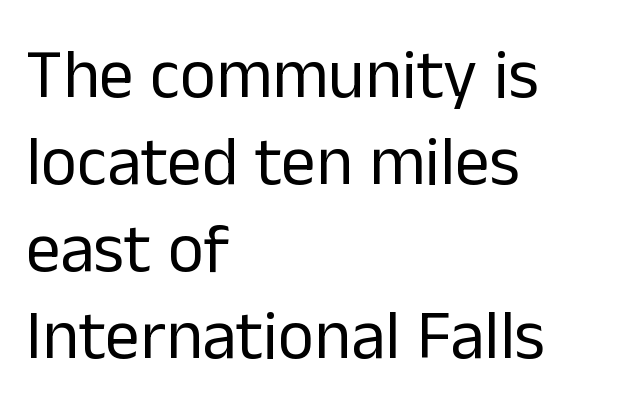
Q: Is the text bold? A: No.
Q: Is the text italic (slanted)? A: No, it is upright.
Q: Is the typeface a serif or a sans-serif typeface? A: Sans-serif.
Q: Is the text underlined? A: No.
Q: How is the paragraph aligned? A: Left-aligned.
Q: Is the spacing between letters normal or unusually wide? A: Normal.
Q: Is the spacing between lines tight, normal or loose? A: Normal.
Q: Width (condensed, normal, or wide)? A: Normal.
Q: Stroke contrast? A: Low.
Q: x-height? A: Medium.
Q: Monospaced? A: No.
